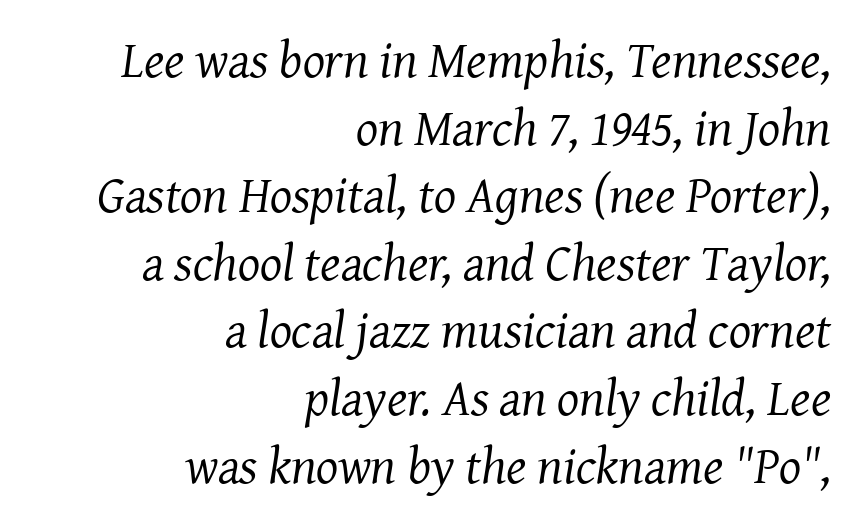
The image shows 52 px regular-weight serif type, italic (leaning right); set right-aligned, normal line spacing (1.3x), normal letter spacing, not underlined; medium stroke contrast and a medium x-height.
